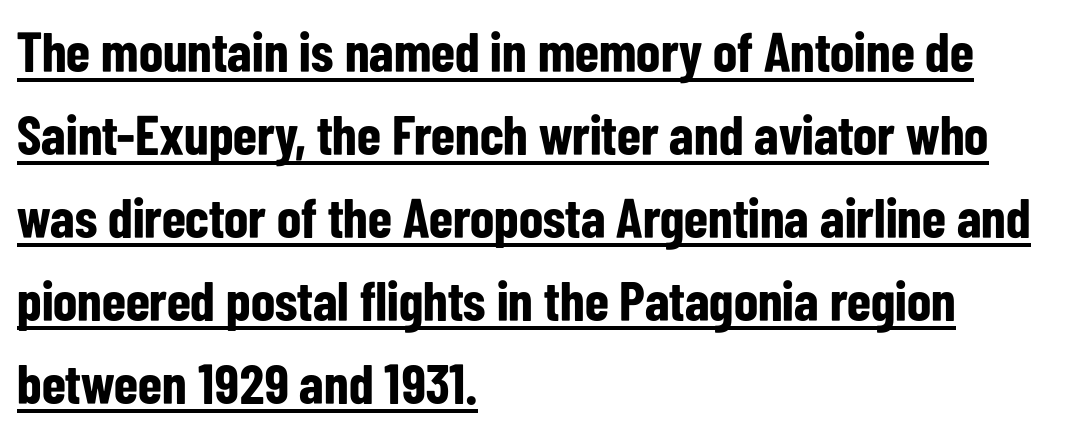
Q: Is the text bold? A: Yes.
Q: Is the text italic (slanted)? A: No, it is upright.
Q: Is the typeface a serif or a sans-serif typeface? A: Sans-serif.
Q: Is the text underlined? A: Yes.
Q: How is the paragraph aligned? A: Left-aligned.
Q: Is the spacing between letters normal or unusually wide? A: Normal.
Q: Is the spacing between lines tight, normal or loose? A: Normal.
Q: Width (condensed, normal, or wide)? A: Condensed.
Q: Stroke contrast? A: Low.
Q: x-height? A: Medium.
Q: Monospaced? A: No.
